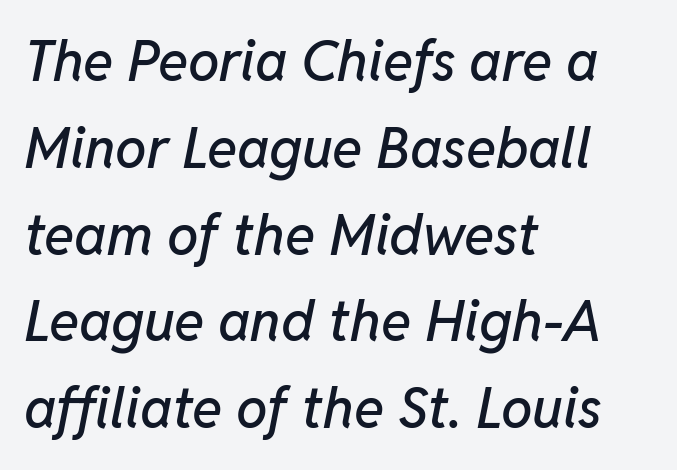
This sample uses an oblique cut, with every glyph tilted off the vertical. Compared with typical body copy, the letter spacing here is the same. Glance below the letters and you will spot only blank space. The block of text has a typical density, with ordinary space between rows. The face used here is proportionally spaced, like ordinary book or web type. This rendering uses left alignment, leaving the right contour irregular.
